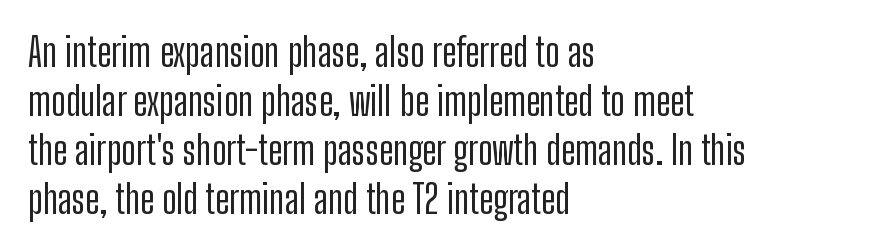
{"serif": "no", "italic": "no", "width": "condensed", "stroke_contrast": "low", "x_height": "medium", "monospaced": "no", "underline": "no", "align": "left", "line_spacing": "normal", "line_spacing_ratio": 1.26, "letter_spacing": "normal", "letter_spacing_em": 0.0, "glyph_px": 39}
